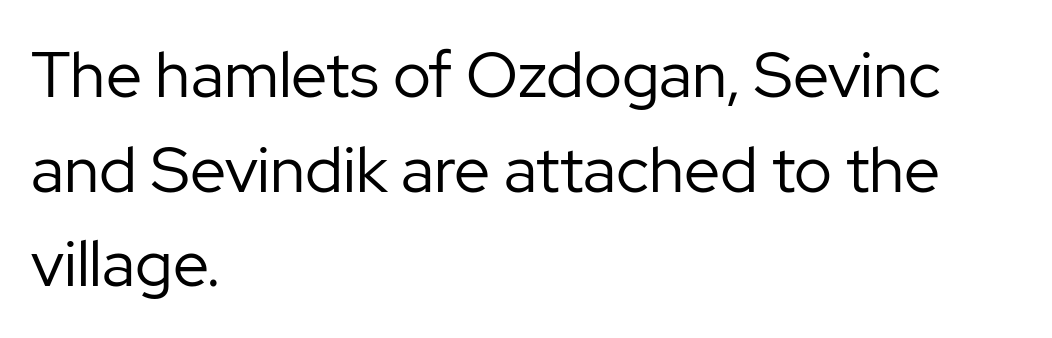
The image shows 64 px regular-weight sans-serif type, upright; set left-aligned, normal line spacing (1.48x), normal letter spacing, not underlined; low stroke contrast and a medium x-height.
